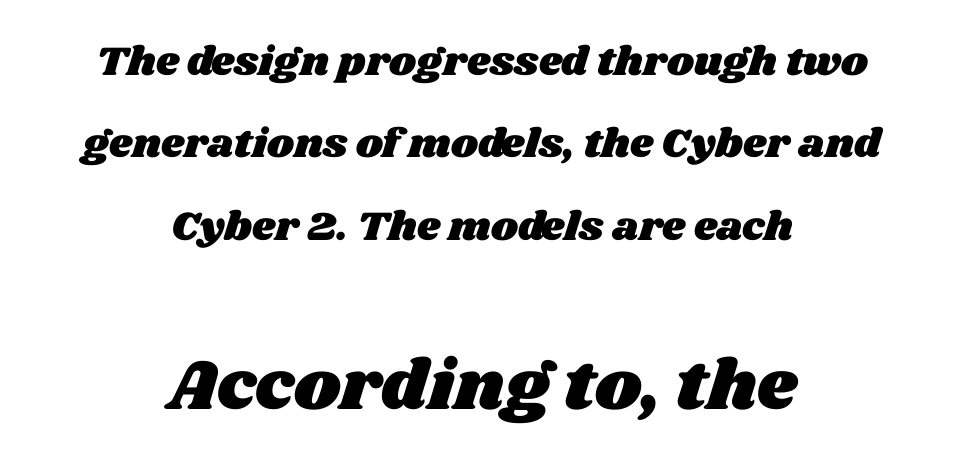
Quick note: underline off. Nobody touched the tracking dial on this one. Each letter keeps its own natural width here, so spacing adapts to shape. If you squint, the bottom block still reads clearly — it's the larger of the two.
